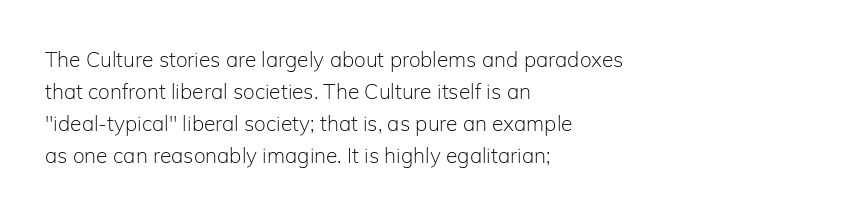
The image shows 21 px text type, upright; set left-aligned, normal line spacing (1.52x), normal letter spacing, not underlined.
